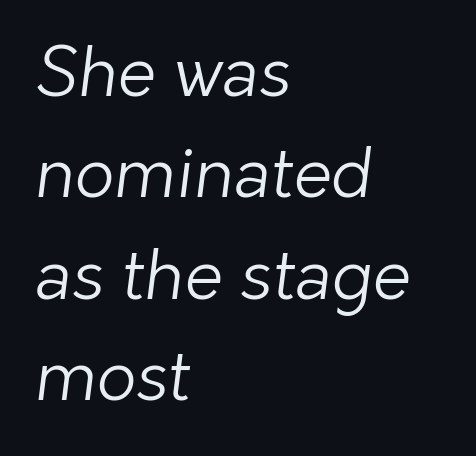
Q: Is the text bold? A: No.
Q: Is the typeface a serif or a sans-serif typeface? A: Sans-serif.
Q: Is the text underlined? A: No.
Q: How is the paragraph aligned? A: Left-aligned.
Q: Is the spacing between letters normal or unusually wide? A: Normal.
Q: Is the spacing between lines tight, normal or loose? A: Normal.
Q: Width (condensed, normal, or wide)? A: Normal.
Q: Stroke contrast? A: Low.
Q: x-height? A: Medium.
Q: Monospaced? A: No.
